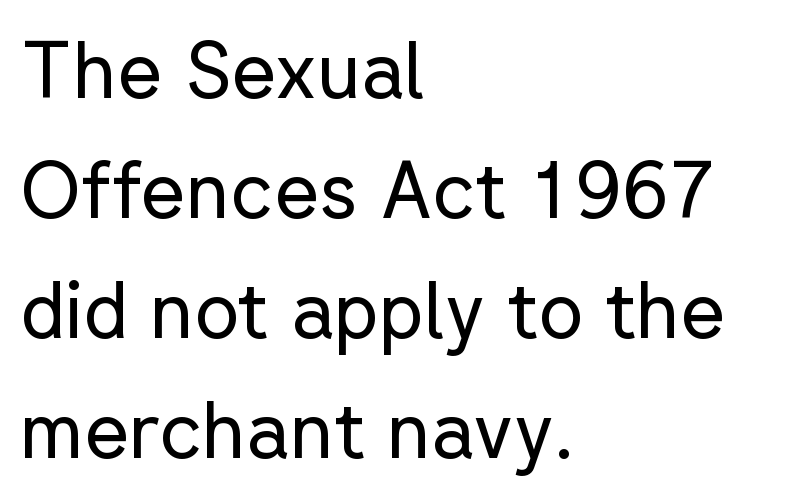
Q: Is the text bold? A: No.
Q: Is the text italic (slanted)? A: No, it is upright.
Q: Is the typeface a serif or a sans-serif typeface? A: Sans-serif.
Q: Is the text underlined? A: No.
Q: How is the paragraph aligned? A: Left-aligned.
Q: Is the spacing between letters normal or unusually wide? A: Normal.
Q: Is the spacing between lines tight, normal or loose? A: Normal.
Q: Width (condensed, normal, or wide)? A: Normal.
Q: Stroke contrast? A: Low.
Q: x-height? A: Medium.
Q: Monospaced? A: No.
